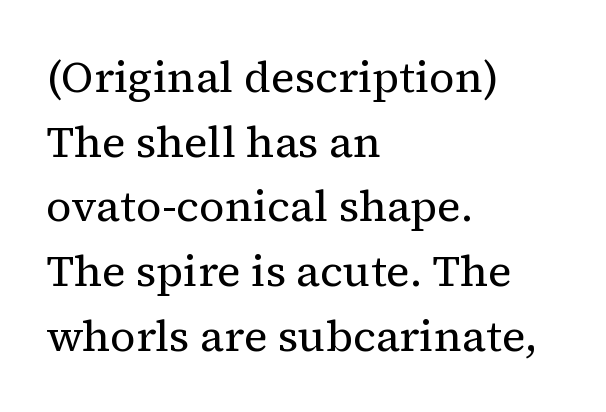
The image shows 44 px regular-weight serif type, upright; set left-aligned, normal line spacing (1.47x), normal letter spacing, not underlined; medium stroke contrast and a medium x-height.
